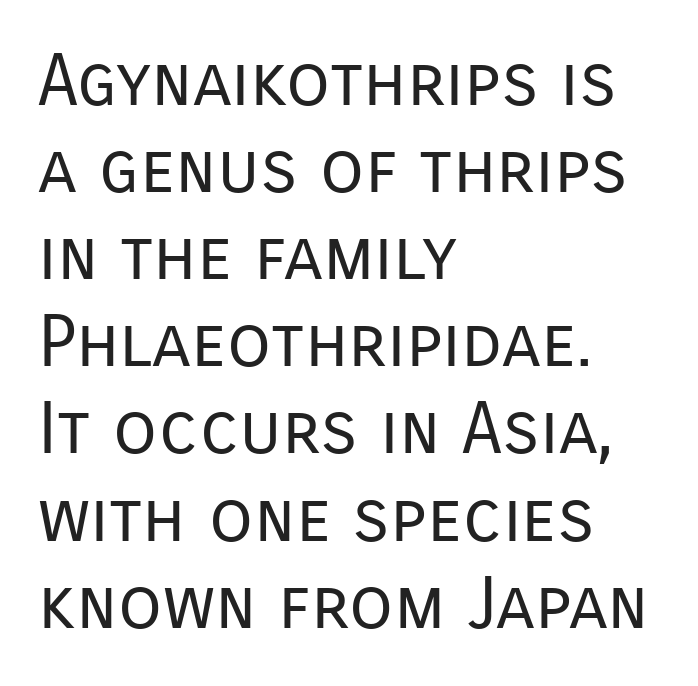
Q: Is the text bold? A: No.
Q: Is the text italic (slanted)? A: No, it is upright.
Q: Is the typeface a serif or a sans-serif typeface? A: Sans-serif.
Q: Is the text underlined? A: No.
Q: How is the paragraph aligned? A: Left-aligned.
Q: Is the spacing between letters normal or unusually wide? A: Normal.
Q: Width (condensed, normal, or wide)? A: Normal.
Q: Stroke contrast? A: Low.
Q: x-height? A: Medium.
Q: Monospaced? A: No.
